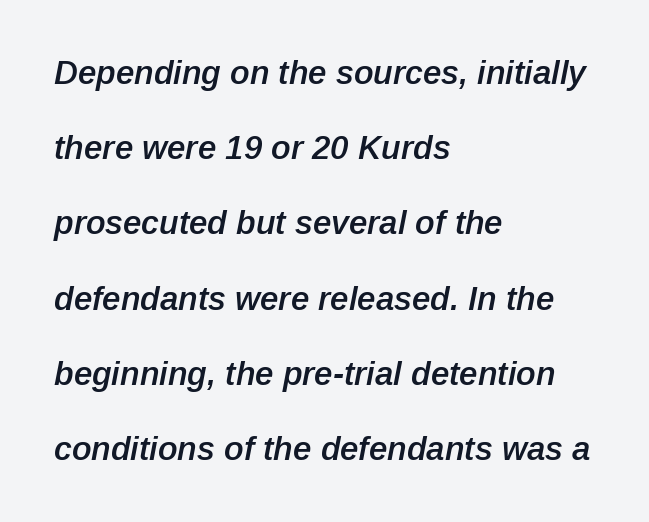
Q: Is the text bold? A: Semi-bold.
Q: Is the text italic (slanted)? A: Yes, it leans right by about 12 degrees.
Q: Is the text underlined? A: No.
Q: How is the paragraph aligned? A: Left-aligned.
Q: Is the spacing between letters normal or unusually wide? A: Normal.
Q: Is the spacing between lines tight, normal or loose? A: Loose.
Q: Width (condensed, normal, or wide)? A: Normal.
Q: Stroke contrast? A: Low.
Q: x-height? A: Medium.
Q: Monospaced? A: No.
